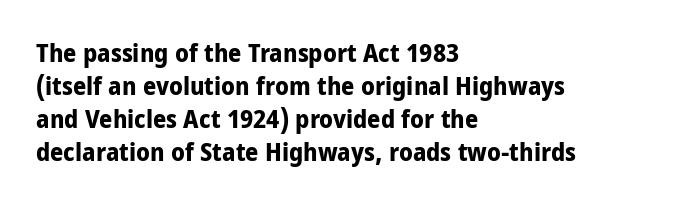
The leading is moderate, giving the passage an even texture. A dark, heavy texture on the line: the type is bold. Descenders hang freely into open space. Letter spacing: default. Notice how the passage keeps a crisp vertical edge on the left only. This is roman type, the default non-slanted kind.
